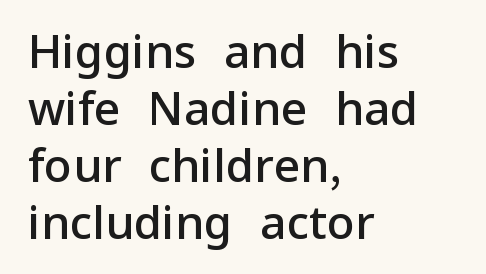
The image shows 46 px semibold sans-serif type, upright; set left-aligned, line spacing 1.24x, normal letter spacing, not underlined; low stroke contrast and a medium x-height.
